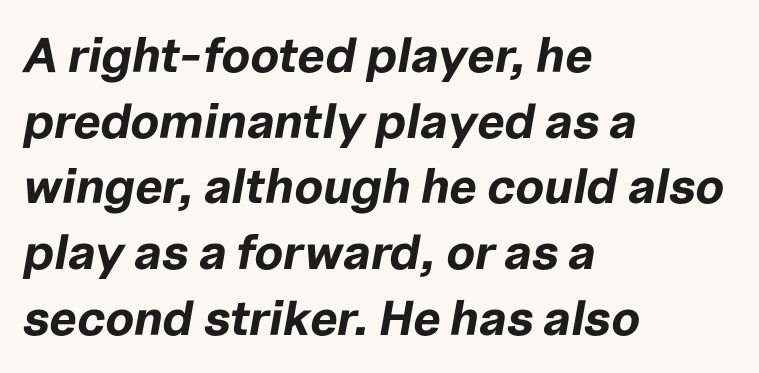
Is the letter spacing exaggerated? No — it looks like the ordinary default. The glyphs are unaccompanied by any horizontal stroke below them. Varying glyph widths throughout — classic text-font behaviour. A typesetter would mark this as italic. The paragraph shown leans on its left margin.
